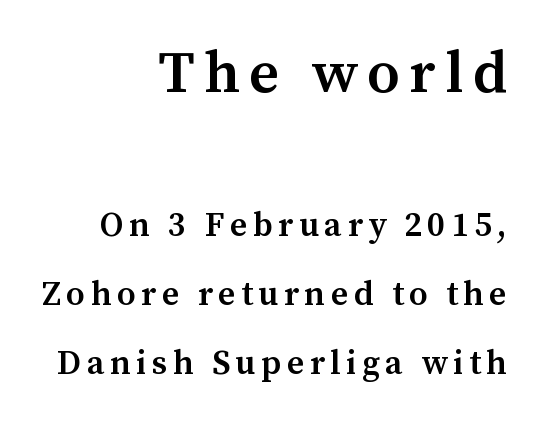
The compositor pushed each line to the right boundary. The type sits square on the baseline with zero lean. Larger block? The one above; the one below is distinctly smaller. This is moderately heavy type, rendered in semibold. Letters rest on an invisible, unmarked baseline.
